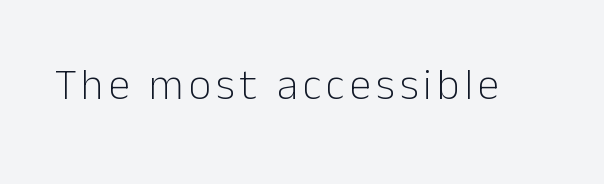
Q: Is the text bold? A: No.
Q: Is the text italic (slanted)? A: No, it is upright.
Q: Is the typeface a serif or a sans-serif typeface? A: Sans-serif.
Q: Is the text underlined? A: No.
Q: Width (condensed, normal, or wide)? A: Normal.
Q: Stroke contrast? A: Low.
Q: x-height? A: Medium.
Q: Monospaced? A: No.
